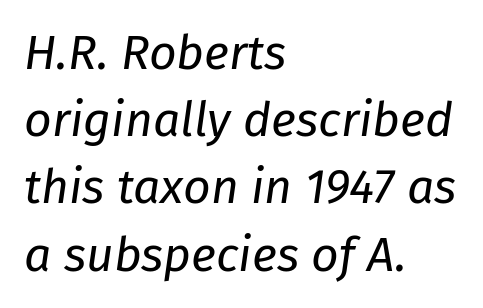
{"italic": "yes", "lean": "right", "slant_degrees": 8, "bold": "no", "weight": "regular", "width": "normal", "stroke_contrast": "low", "x_height": "medium", "monospaced": "no", "underline": "no", "align": "left", "line_spacing": "normal", "line_spacing_ratio": 1.4, "letter_spacing": "normal", "letter_spacing_em": 0.0, "glyph_px": 48}
